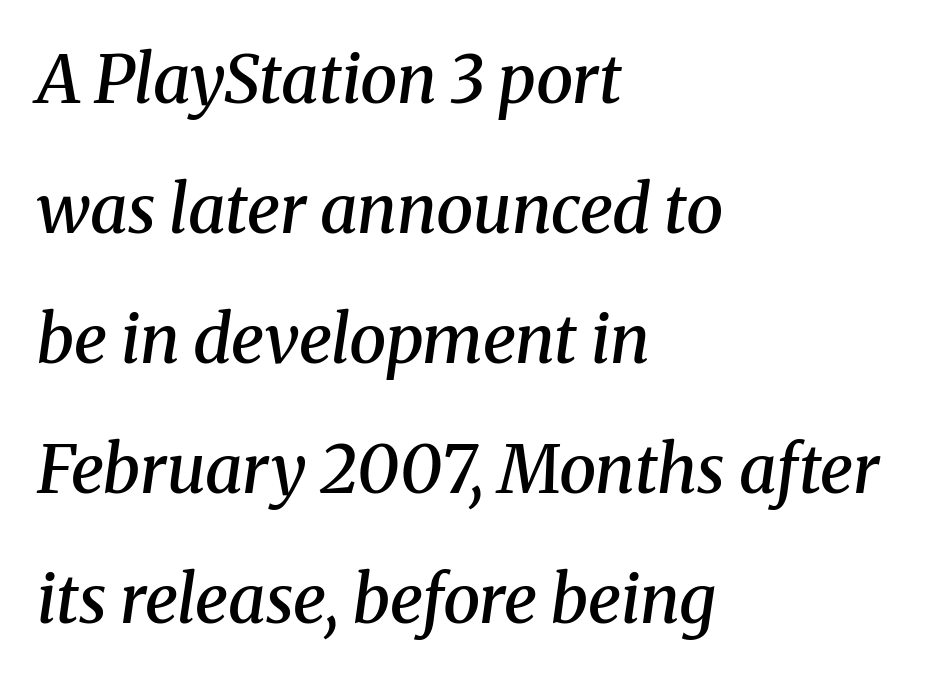
The image shows 67 px semibold serif type, italic (leaning right); set left-aligned, loose line spacing (1.94x), normal letter spacing, not underlined; medium stroke contrast and a medium x-height.
